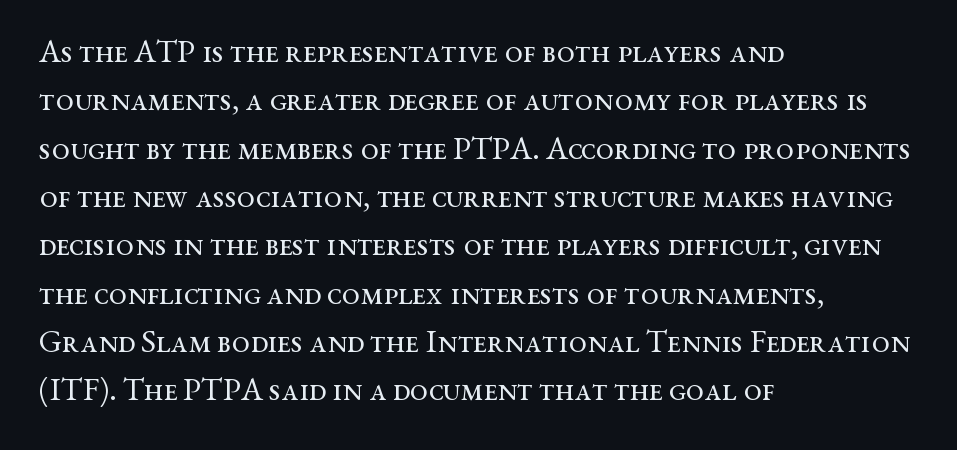
{"serif": "yes", "italic": "no", "bold": "no", "weight": "regular", "width": "wide", "stroke_contrast": "medium", "x_height": "medium", "monospaced": "no", "underline": "no", "align": "left", "line_spacing": "normal", "line_spacing_ratio": 1.51, "letter_spacing": "normal", "letter_spacing_em": 0.0, "glyph_px": 32}
